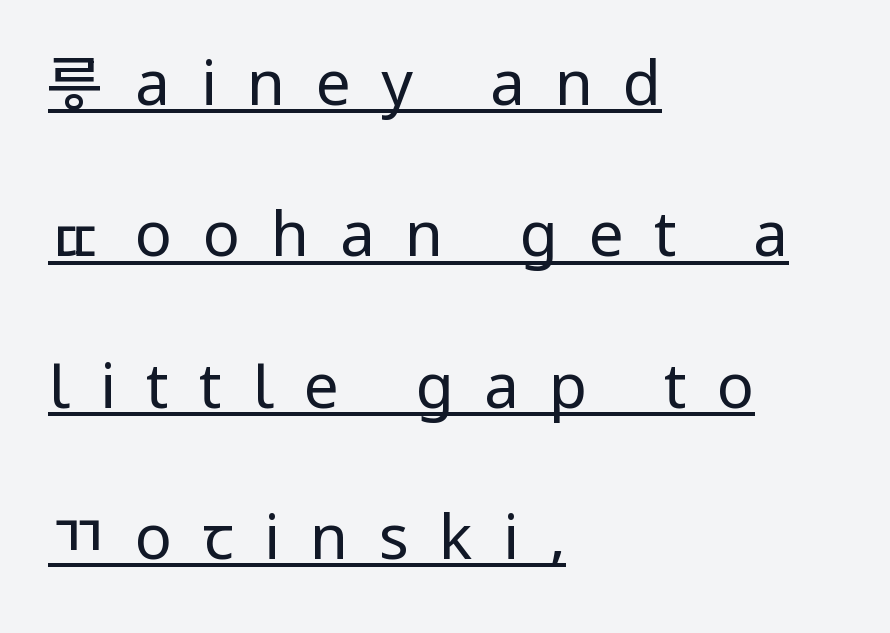
The image shows 62 px regular-weight sans-serif type, upright; set left-aligned, loose line spacing (2.44x), unusually wide letter spacing (+0.49 em), underlined; low stroke contrast and a medium x-height.
